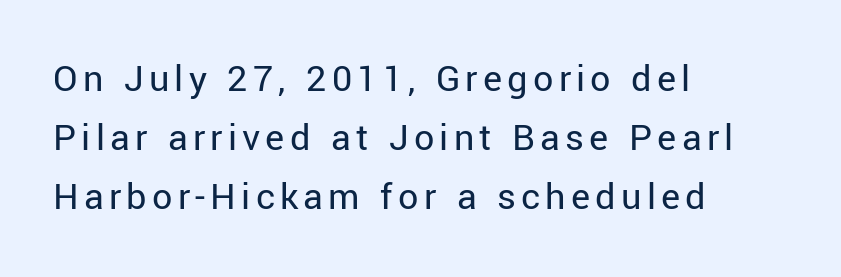
{"serif": "no", "italic": "no", "bold": "no", "weight": "regular", "width": "normal", "stroke_contrast": "low", "x_height": "medium", "monospaced": "no", "underline": "no", "align": "left", "line_spacing": "normal", "line_spacing_ratio": 1.47, "glyph_px": 40}
